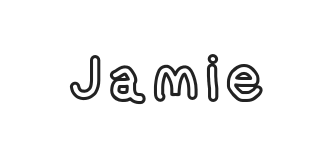
The image shows 61 px condensed type, upright; set not underlined; a medium x-height.
